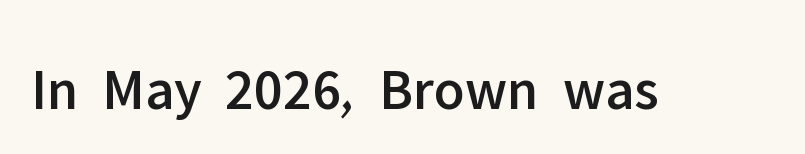
The image shows 59 px sans-serif type, upright; set normal letter spacing, not underlined; low stroke contrast and a medium x-height.
